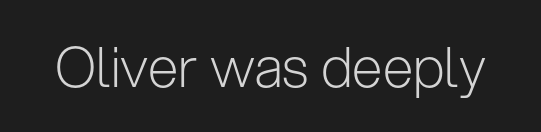
Q: Is the text bold? A: No.
Q: Is the text italic (slanted)? A: No, it is upright.
Q: Is the typeface a serif or a sans-serif typeface? A: Sans-serif.
Q: Is the text underlined? A: No.
Q: Is the spacing between letters normal or unusually wide? A: Normal.
Q: Width (condensed, normal, or wide)? A: Normal.
Q: Stroke contrast? A: Low.
Q: x-height? A: Medium.
Q: Monospaced? A: No.
